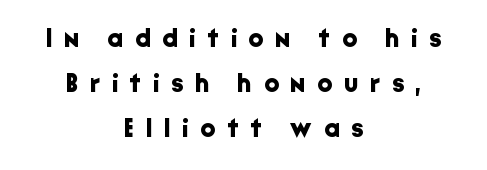
The type is letterspaced generously, with wide tracking. Visually the block forms a symmetrical silhouette, jagged on both flanks. The axis of the letterforms is exactly vertical. The characters look thick and weighty, a clear bold.
